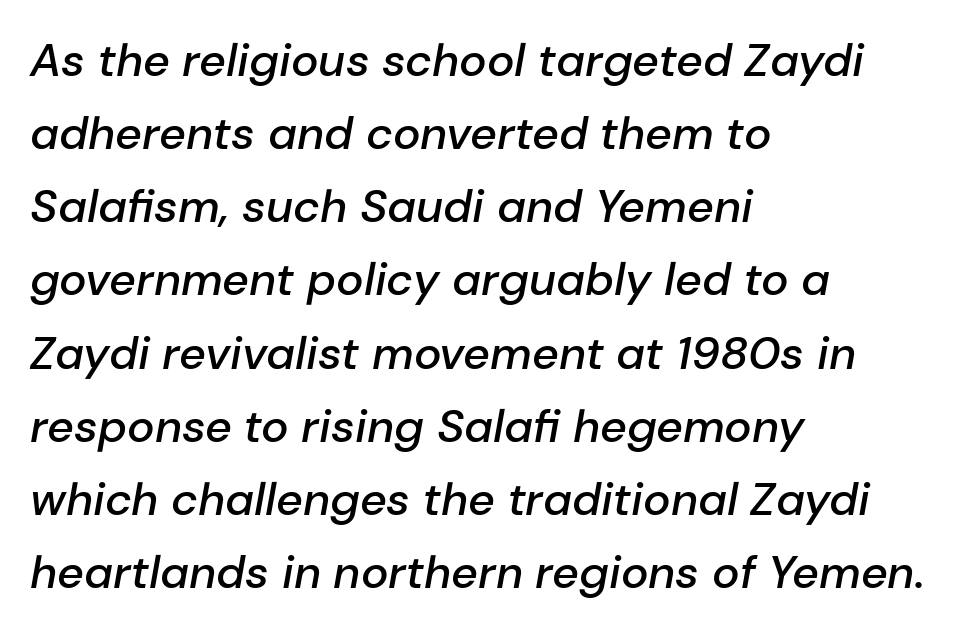
{"italic": "yes", "lean": "right", "slant_degrees": 10, "bold": "semi", "weight": "semibold", "width": "normal", "stroke_contrast": "low", "x_height": "medium", "monospaced": "no", "underline": "no", "align": "left", "line_spacing": "normal", "line_spacing_ratio": 1.59, "letter_spacing": "normal", "letter_spacing_em": 0.0, "glyph_px": 46}
